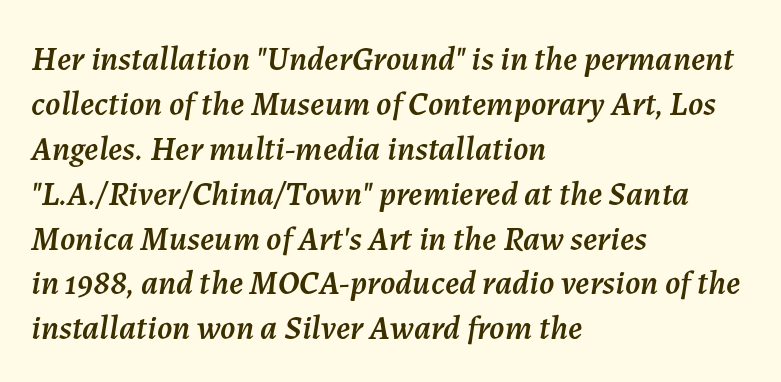
Each line starts at the same left margin while the right side varies. The foot of each line stays bare and open. Do the characters align in a grid? No, the font is proportional. One glance says typical: line gaps are just what's usual. Tracking here is standard; glyphs follow each other at the usual distance. There's an unmistakable incline to the writing here.
